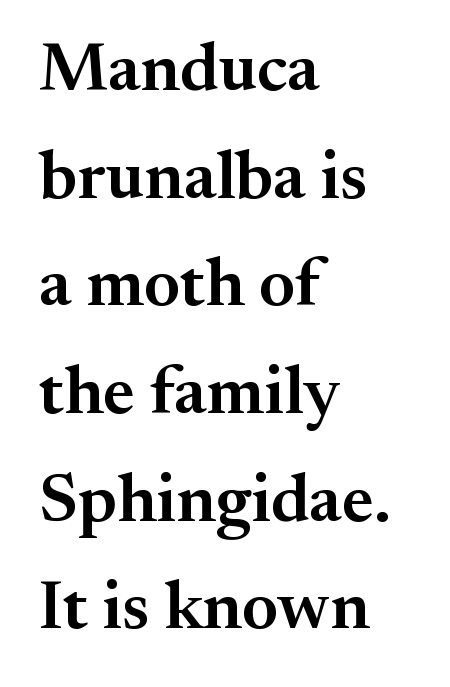
{"serif": "yes", "italic": "no", "bold": "semi", "weight": "semibold", "width": "normal", "stroke_contrast": "medium", "x_height": "small", "monospaced": "no", "underline": "no", "align": "left", "line_spacing": "normal", "line_spacing_ratio": 1.56, "letter_spacing": "normal", "letter_spacing_em": 0.0, "glyph_px": 69}
